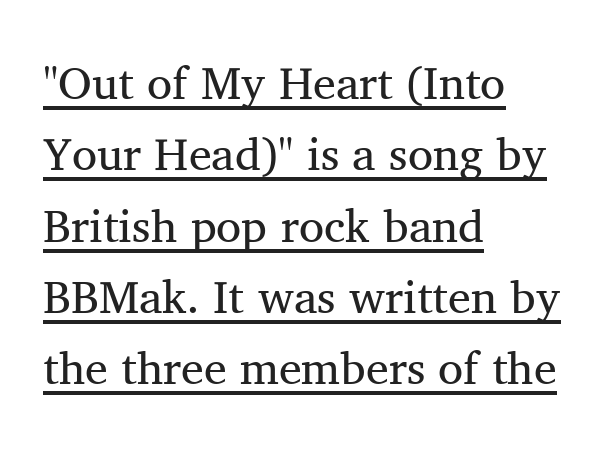
{"serif": "yes", "italic": "no", "bold": "no", "weight": "regular", "width": "normal", "stroke_contrast": "medium", "x_height": "medium", "monospaced": "no", "underline": "yes", "align": "left", "line_spacing": "normal", "line_spacing_ratio": 1.55, "letter_spacing": "normal", "letter_spacing_em": 0.0, "glyph_px": 46}
